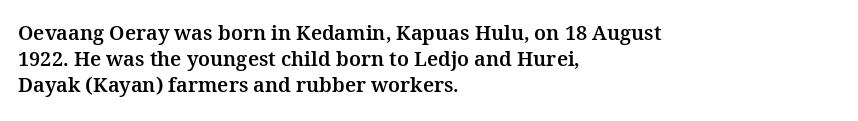
Is there any slant? The stems are plumb. Clear beneath every line of the passage. Nobody touched the tracking dial on this one. Line beginnings align vertically; line endings do not. One glance says typical: line gaps are just what's usual.
